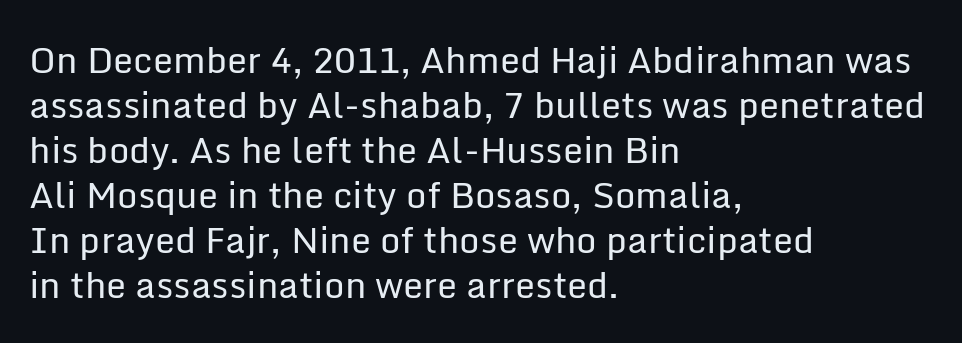
{"serif": "no", "italic": "no", "bold": "no", "weight": "regular", "width": "normal", "stroke_contrast": "low", "x_height": "medium", "monospaced": "no", "underline": "no", "align": "left", "line_spacing": "normal", "line_spacing_ratio": 1.25, "letter_spacing": "normal", "letter_spacing_em": 0.0, "glyph_px": 36}
